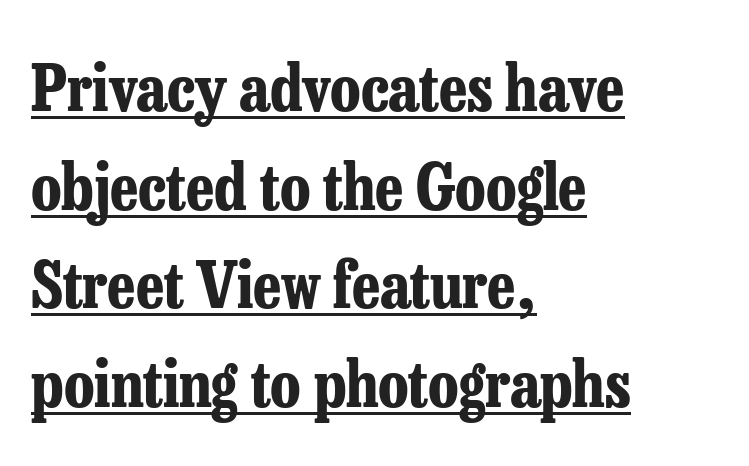
{"serif": "yes", "italic": "no", "bold": "yes", "weight": "bold", "width": "condensed", "stroke_contrast": "low", "x_height": "medium", "monospaced": "no", "underline": "yes", "align": "left", "line_spacing": "normal", "line_spacing_ratio": 1.54, "letter_spacing": "normal", "letter_spacing_em": 0.0, "glyph_px": 64}
